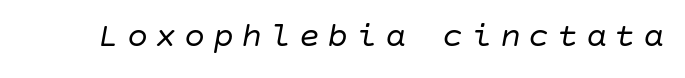
{"italic": "yes", "lean": "right", "slant_degrees": 10, "bold": "no", "weight": "regular", "width": "normal", "stroke_contrast": "low", "x_height": "large", "underline": "no", "letter_spacing": "wide", "letter_spacing_em": 0.22, "glyph_px": 35}
